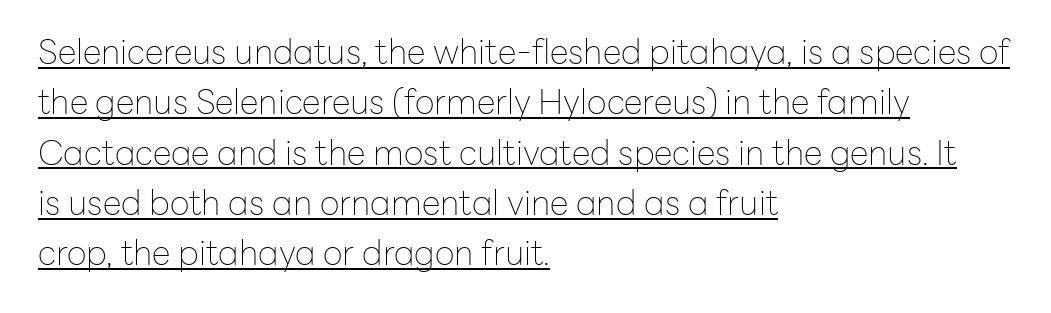
Q: Is the text bold? A: No.
Q: Is the text italic (slanted)? A: No, it is upright.
Q: Is the typeface a serif or a sans-serif typeface? A: Sans-serif.
Q: Is the text underlined? A: Yes.
Q: How is the paragraph aligned? A: Left-aligned.
Q: Is the spacing between letters normal or unusually wide? A: Normal.
Q: Is the spacing between lines tight, normal or loose? A: Normal.
Q: Width (condensed, normal, or wide)? A: Normal.
Q: Stroke contrast? A: Low.
Q: x-height? A: Medium.
Q: Monospaced? A: No.
